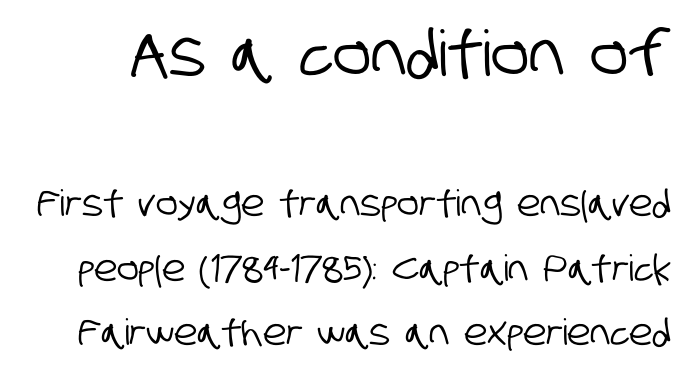
{"serif": "no", "width": "condensed", "stroke_contrast": "low", "x_height": "large", "monospaced": "no", "underline": "no", "line_spacing_ratio": 1.79, "letter_spacing": "normal", "letter_spacing_em": 0.0, "larger_block": "first", "size_ratio": 1.75, "glyph_px": 63}
